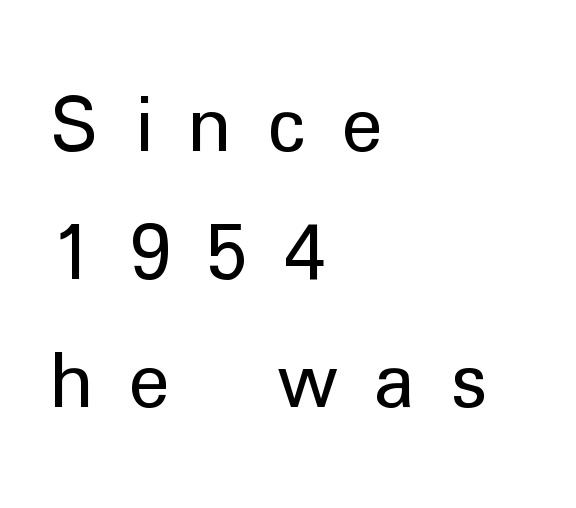
The image shows 75 px regular-weight sans-serif type, upright; set left-aligned, line spacing 1.71x, unusually wide letter spacing (+0.46 em), not underlined; low stroke contrast and a medium x-height.
